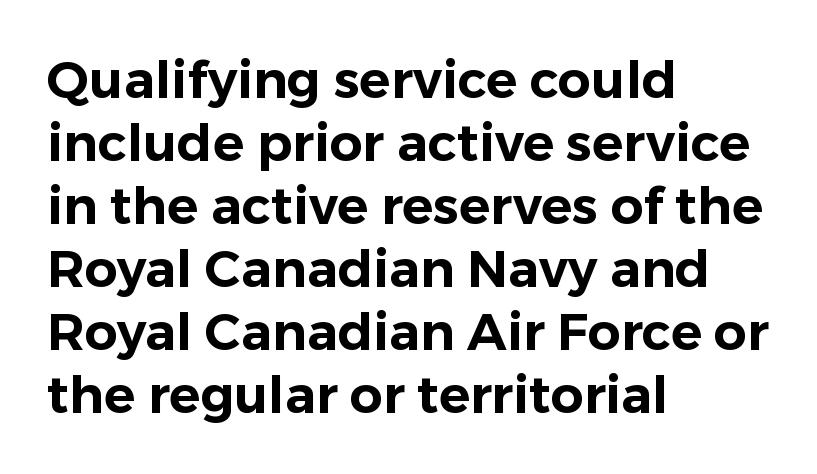
Here the designer chose a conventional face with non-uniform glyph widths. The designer went with a sans here, leaving each stem footless. Unmarked baselines from the first word to the last. Leftover space on each line is placed entirely after the last word.
